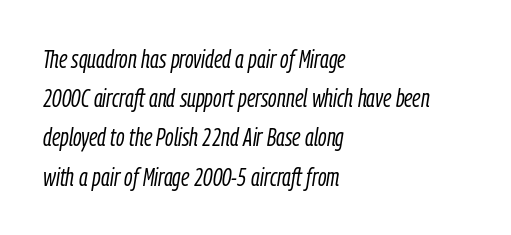
This is not heavy type; no bold has been used. The rendering applies a slant to the glyphs. The ragged edge is on the right, which tells us the setting is flush left. Clear beneath every line of the passage.
